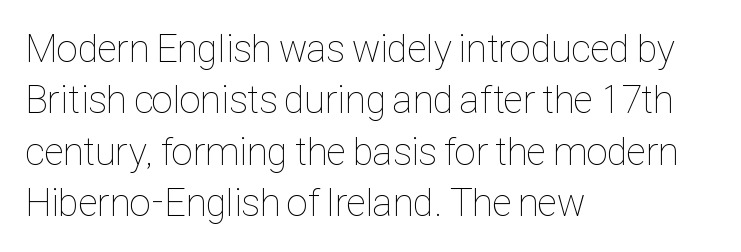
Spacing between characters is what you'd get straight out of the box. The characters are drawn with everyday or finer stroke widths. Is this a fixed-width face? No — the glyphs have proportional, varying widths. Line beginnings align vertically; line endings do not. Just letters on the line, the space beneath them empty.
